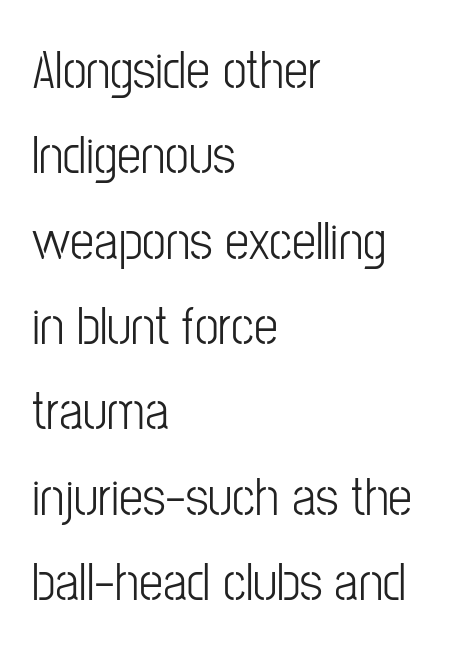
{"serif": "no", "italic": "no", "bold": "no", "weight": "light", "width": "condensed", "stroke_contrast": "low", "x_height": "medium", "monospaced": "no", "underline": "no", "align": "left", "line_spacing": "normal", "line_spacing_ratio": 1.58, "letter_spacing": "normal", "letter_spacing_em": 0.0, "glyph_px": 54}
